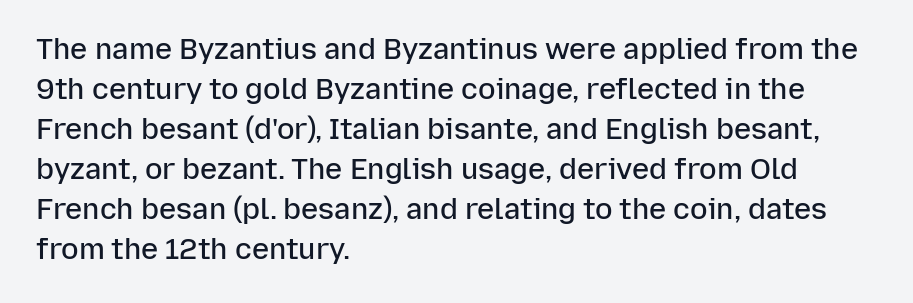
{"serif": "no", "italic": "no", "bold": "semi", "weight": "semibold", "width": "normal", "stroke_contrast": "low", "x_height": "medium", "monospaced": "no", "underline": "no", "align": "left", "line_spacing": "normal", "line_spacing_ratio": 1.38, "letter_spacing": "normal", "letter_spacing_em": 0.0, "glyph_px": 29}
